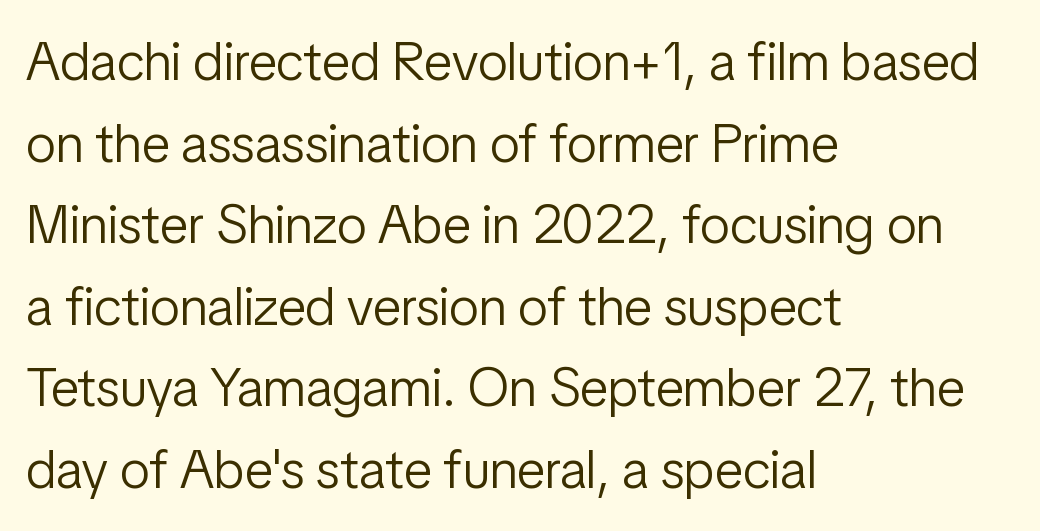
The weight would be labelled regular, book, light, or lighter still. You can tell it's not italic because the verticals are truly vertical. The gap between lines stays unmarked. One glance says typical: line gaps are just what's usual. Letter spacing: default. A typesetter would label this face a sans.
